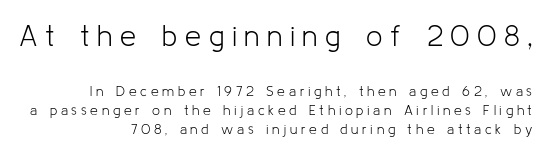
Q: Is the text bold? A: No.
Q: Is the text italic (slanted)? A: No, it is upright.
Q: Is the typeface a serif or a sans-serif typeface? A: Sans-serif.
Q: Is the text underlined? A: No.
Q: How is the paragraph aligned? A: Right-aligned.
Q: Is the spacing between letters normal or unusually wide? A: Unusually wide.
Q: Is the spacing between lines tight, normal or loose? A: Normal.
Q: Which block of text is set in a larger size, the first (top) or the second (bottom)? A: The first (top) one.
Q: Width (condensed, normal, or wide)? A: Normal.
Q: Stroke contrast? A: Low.
Q: x-height? A: Medium.
Q: Monospaced? A: No.
